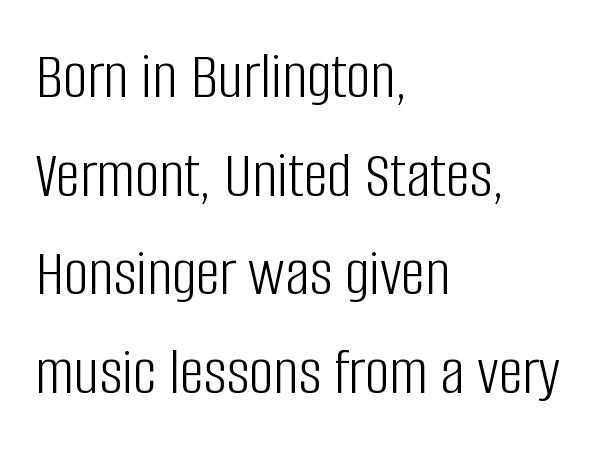
Q: Is the text bold? A: No.
Q: Is the text italic (slanted)? A: No, it is upright.
Q: Is the typeface a serif or a sans-serif typeface? A: Sans-serif.
Q: Is the text underlined? A: No.
Q: How is the paragraph aligned? A: Left-aligned.
Q: Is the spacing between letters normal or unusually wide? A: Normal.
Q: Is the spacing between lines tight, normal or loose? A: Normal.
Q: Width (condensed, normal, or wide)? A: Condensed.
Q: Stroke contrast? A: Low.
Q: x-height? A: Large.
Q: Monospaced? A: No.
